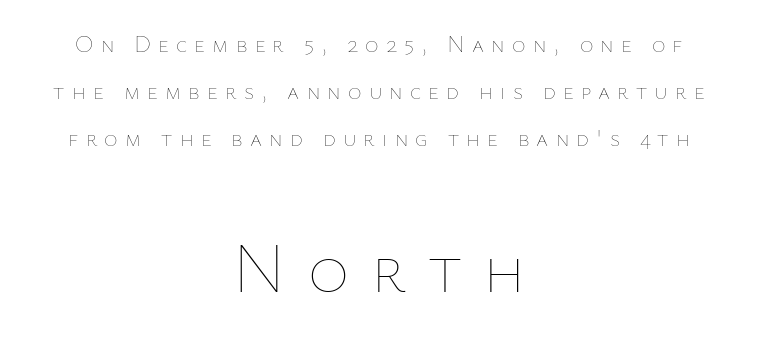
{"italic": "no", "bold": "no", "weight": "thin", "width": "normal", "stroke_contrast": "low", "x_height": "medium", "monospaced": "no", "underline": "no", "align": "center", "line_spacing": "loose", "line_spacing_ratio": 2.04, "letter_spacing": "wide", "letter_spacing_em": 0.31, "larger_block": "second", "size_ratio": 3.04, "glyph_px": 70}
